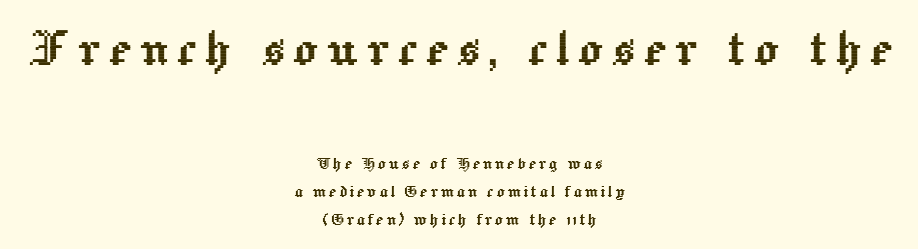
Posture: vertical. Beneath every word, the page is bare. Vertically, the passage feels balanced, rows spaced as you'd expect. Caption: multi-line text, centered on the measure.
